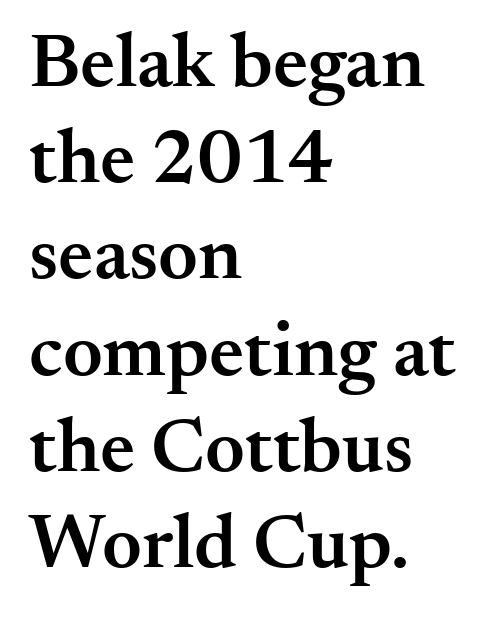
{"serif": "yes", "italic": "no", "bold": "semi", "weight": "semibold", "width": "normal", "stroke_contrast": "medium", "x_height": "small", "monospaced": "no", "underline": "no", "align": "left", "line_spacing": "normal", "line_spacing_ratio": 1.25, "letter_spacing": "normal", "letter_spacing_em": 0.0, "glyph_px": 77}
